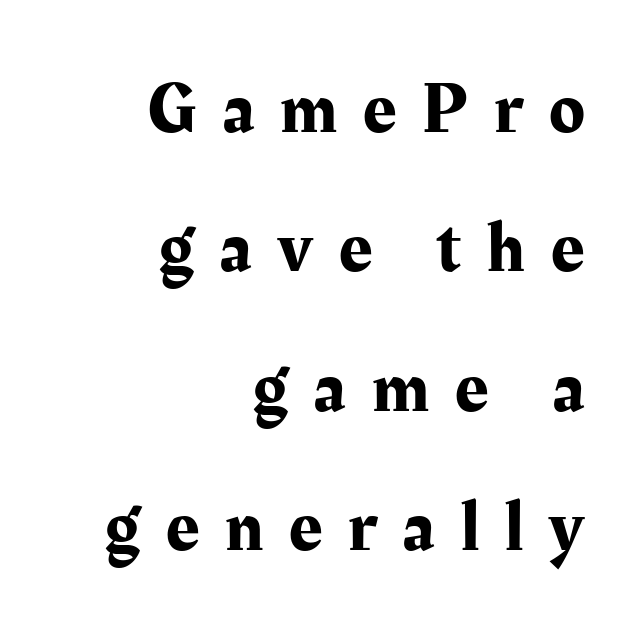
{"serif": "yes", "italic": "no", "width": "normal", "stroke_contrast": "medium", "x_height": "medium", "monospaced": "no", "underline": "no", "align": "right", "line_spacing": "loose", "line_spacing_ratio": 1.91, "letter_spacing": "wide", "letter_spacing_em": 0.36, "glyph_px": 73}
